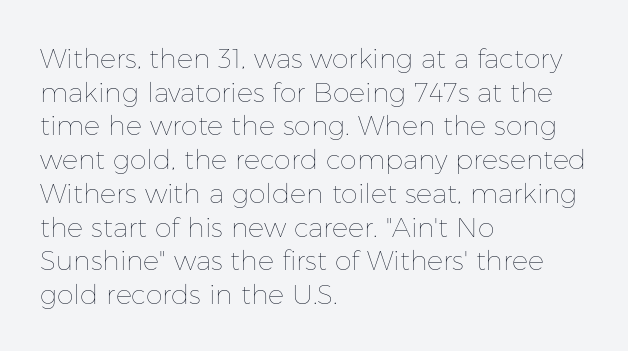
Whoever set this chose a conventional vertical rhythm. Each stroke keeps to a modest, everyday thickness or less. Is there any slant? The stems are plumb. Any mark beneath the type? The region is blank. Horizontal alignment here is leftward, the default for most running prose.
